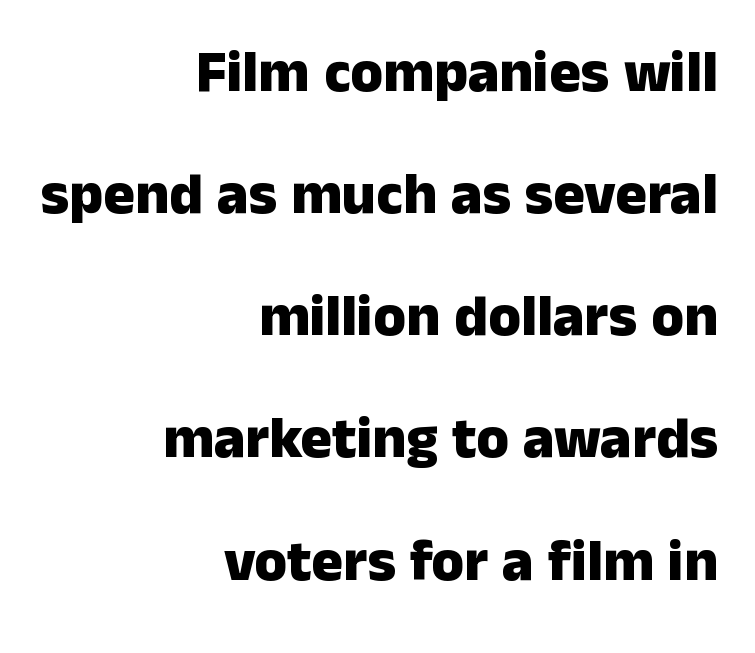
{"serif": "no", "italic": "no", "bold": "yes", "weight": "heavy", "width": "normal", "stroke_contrast": "low", "x_height": "medium", "monospaced": "no", "underline": "no", "align": "right", "line_spacing": "loose", "line_spacing_ratio": 2.07, "letter_spacing": "normal", "letter_spacing_em": 0.0, "glyph_px": 59}
